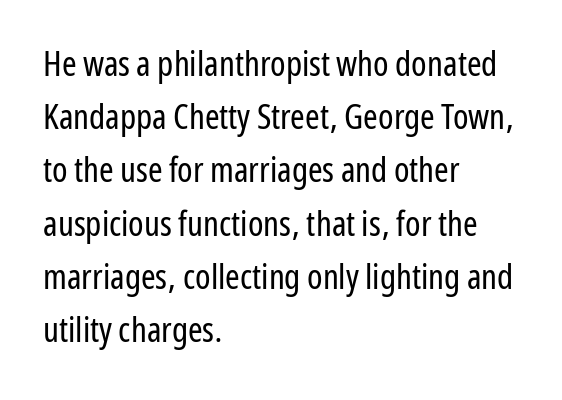
Q: Is the text bold? A: No.
Q: Is the text italic (slanted)? A: No, it is upright.
Q: Is the typeface a serif or a sans-serif typeface? A: Sans-serif.
Q: Is the text underlined? A: No.
Q: How is the paragraph aligned? A: Left-aligned.
Q: Is the spacing between letters normal or unusually wide? A: Normal.
Q: Is the spacing between lines tight, normal or loose? A: Normal.
Q: Width (condensed, normal, or wide)? A: Condensed.
Q: Stroke contrast? A: Low.
Q: x-height? A: Medium.
Q: Monospaced? A: No.
